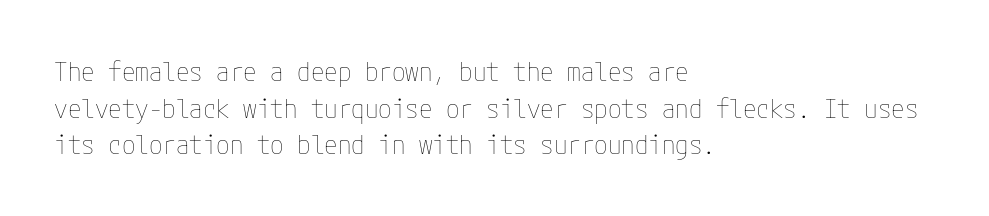
{"italic": "no", "bold": "no", "underline": "no", "align": "left", "line_spacing": "normal", "line_spacing_ratio": 1.36, "letter_spacing": "normal", "letter_spacing_em": 0.0, "glyph_px": 27}
